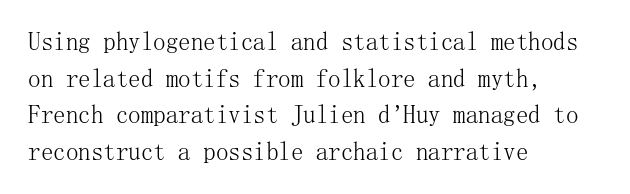
Weight: in the light-to-regular range. In CSS terms this would be text-align: left. The letters stand straight up with perfectly vertical stems. Each new line begins a customary step beneath the previous one. Characters follow at the spacing the type designer built in.
